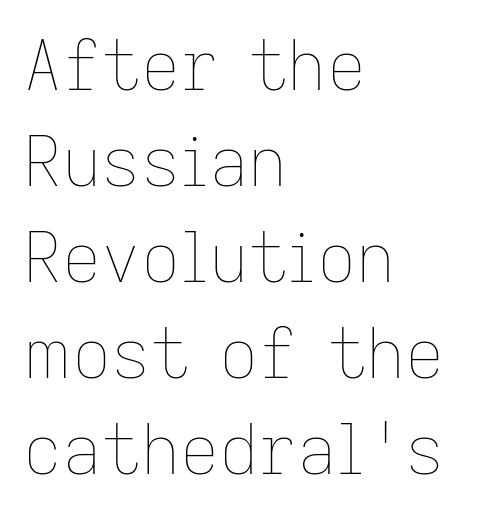
Q: Is the text bold? A: No.
Q: Is the text italic (slanted)? A: No, it is upright.
Q: Is the text underlined? A: No.
Q: How is the paragraph aligned? A: Left-aligned.
Q: Is the spacing between letters normal or unusually wide? A: Normal.
Q: Is the spacing between lines tight, normal or loose? A: Normal.
Q: Width (condensed, normal, or wide)? A: Normal.
Q: Stroke contrast? A: Low.
Q: x-height? A: Medium.
Q: Monospaced? A: No.
